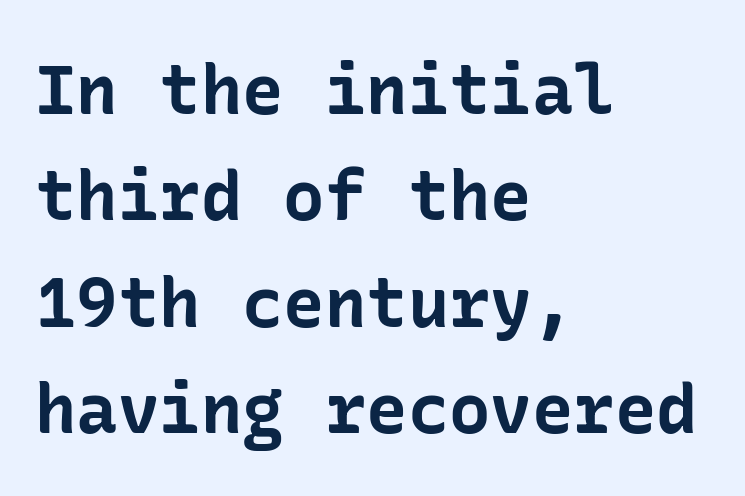
Q: Is the text bold? A: Yes.
Q: Is the text italic (slanted)? A: No, it is upright.
Q: Is the typeface a serif or a sans-serif typeface? A: Sans-serif.
Q: Is the text underlined? A: No.
Q: How is the paragraph aligned? A: Left-aligned.
Q: Is the spacing between letters normal or unusually wide? A: Normal.
Q: Is the spacing between lines tight, normal or loose? A: Normal.
Q: Width (condensed, normal, or wide)? A: Normal.
Q: Stroke contrast? A: Low.
Q: x-height? A: Medium.
